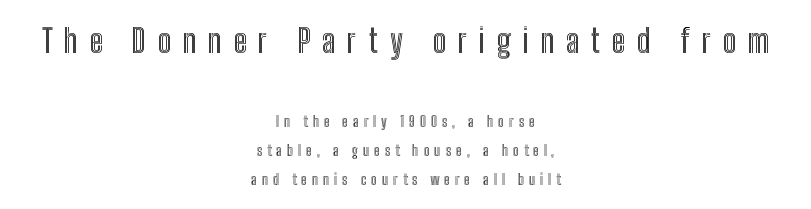
The image shows 32 px condensed type, upright; set centered, loose line spacing (2.07x), unusually wide letter spacing (+0.36 em), not underlined; the first (top) block is 2.29x larger; a medium x-height.
